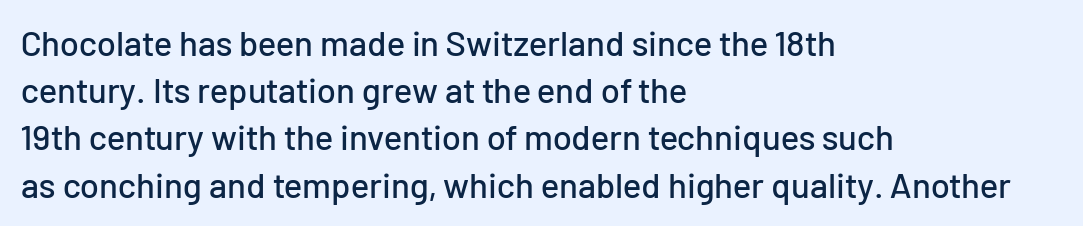
Q: Is the text italic (slanted)? A: No, it is upright.
Q: Is the typeface a serif or a sans-serif typeface? A: Sans-serif.
Q: Is the text underlined? A: No.
Q: How is the paragraph aligned? A: Left-aligned.
Q: Is the spacing between letters normal or unusually wide? A: Normal.
Q: Is the spacing between lines tight, normal or loose? A: Normal.
Q: Width (condensed, normal, or wide)? A: Normal.
Q: Stroke contrast? A: Low.
Q: x-height? A: Medium.
Q: Monospaced? A: No.
